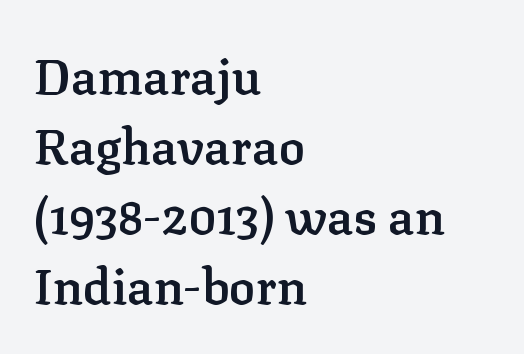
{"serif": "yes", "italic": "no", "bold": "semi", "weight": "semibold", "width": "normal", "stroke_contrast": "low", "x_height": "medium", "monospaced": "no", "underline": "no", "align": "left", "line_spacing": "normal", "line_spacing_ratio": 1.43, "letter_spacing": "normal", "letter_spacing_em": 0.0, "glyph_px": 49}
